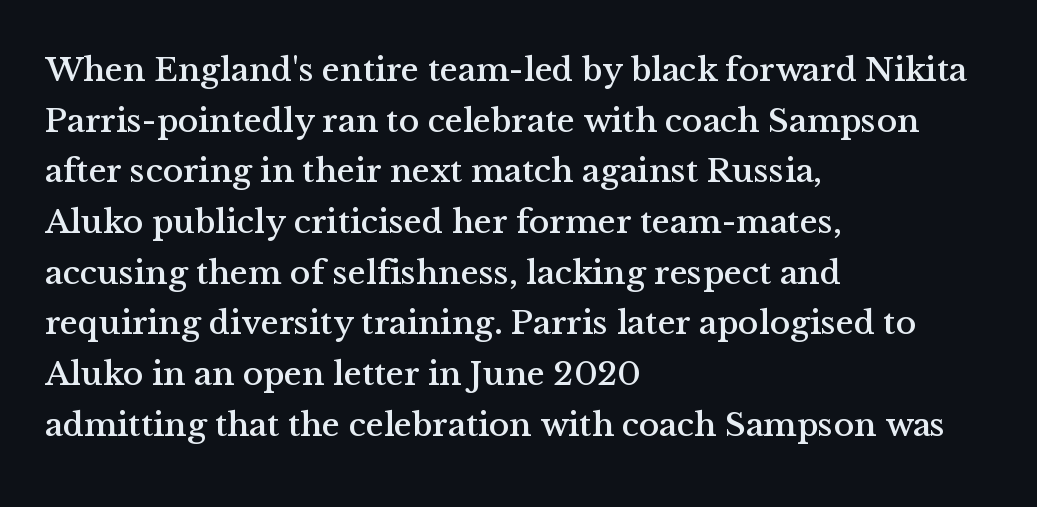
Q: Is the text italic (slanted)? A: No, it is upright.
Q: Is the typeface a serif or a sans-serif typeface? A: Serif.
Q: Is the text underlined? A: No.
Q: How is the paragraph aligned? A: Left-aligned.
Q: Is the spacing between letters normal or unusually wide? A: Normal.
Q: Is the spacing between lines tight, normal or loose? A: Normal.
Q: Width (condensed, normal, or wide)? A: Normal.
Q: Stroke contrast? A: Medium.
Q: x-height? A: Medium.
Q: Monospaced? A: No.
